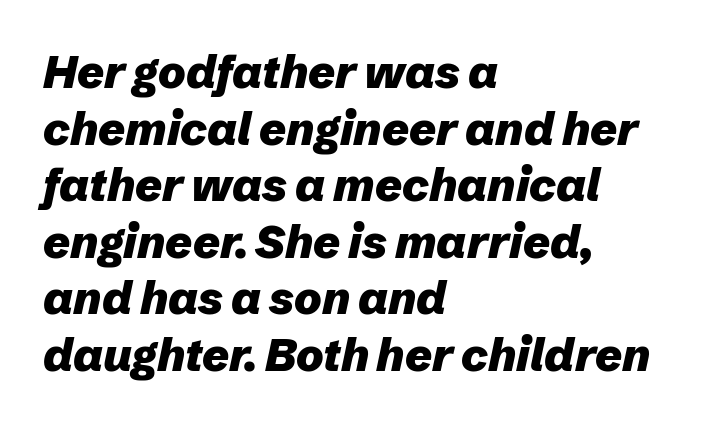
Is the letter spacing exaggerated? No — it looks like the ordinary default. Emphasis by weight is at full strength: bold. The face used here is proportionally spaced, like ordinary book or web type. Any mark beneath the type? The region is blank.
